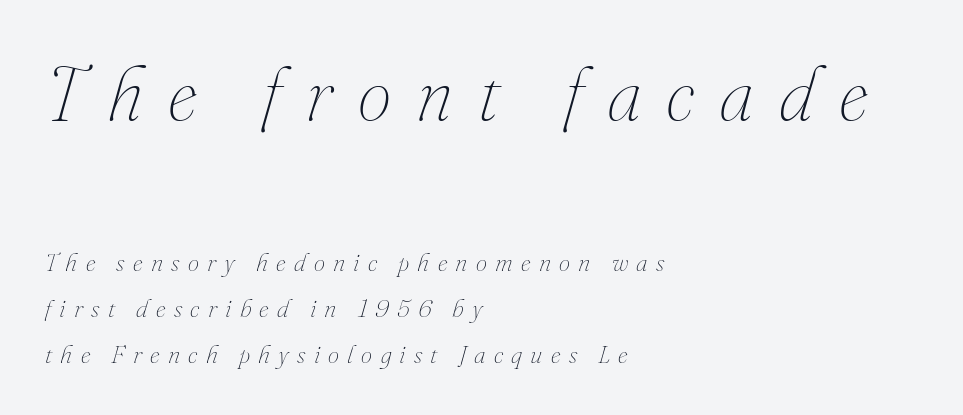
The passage shown begins with its larger block and ends with its smaller one. The passage shown leans; its letterforms are oblique. The passage shown is not underscored anywhere. Is this a heavy cut? Hardly; it is regular or lighter.
